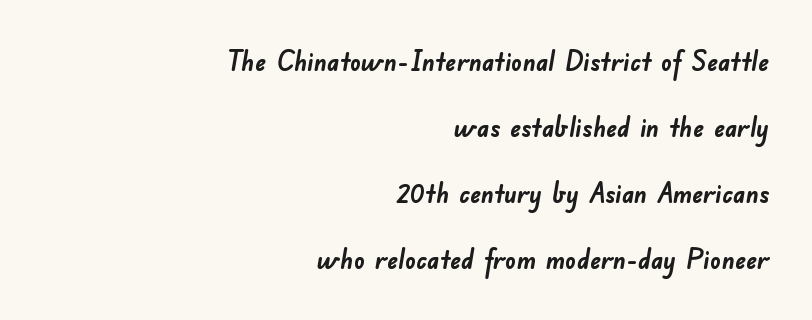
Honestly, the letter spacing is just normal — you wouldn't notice it. No word sits above an underline. Summary of vertical rhythm: relaxed, with wide interline spacing. Every letter is thick-stroked: bold, no question. Reading down the block, your eye finds every line finishing at a fixed right position.
